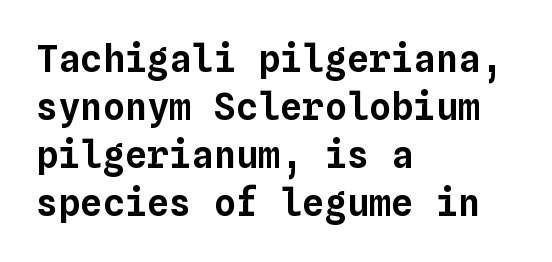
{"italic": "no", "width": "normal", "stroke_contrast": "low", "x_height": "medium", "monospaced": "yes", "underline": "no", "align": "left", "line_spacing": "normal", "line_spacing_ratio": 1.3, "letter_spacing": "normal", "letter_spacing_em": 0.0, "glyph_px": 37}
